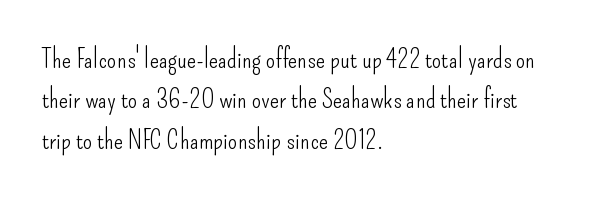
The passage shown stacks its lines at a standard gap. Students, note that the glyphs here touch the page at normal intervals. This reads as an unemphasized weight, regular at the heaviest. Typeset ragged right — the left edge is the straight one. No italicization has been applied; the sample stays upright.
